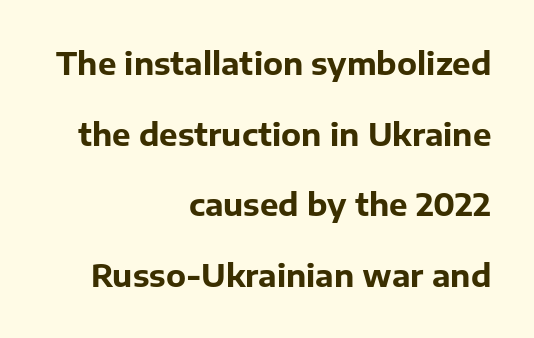
Q: Is the text bold? A: Yes.
Q: Is the text italic (slanted)? A: No, it is upright.
Q: Is the typeface a serif or a sans-serif typeface? A: Sans-serif.
Q: Is the text underlined? A: No.
Q: How is the paragraph aligned? A: Right-aligned.
Q: Is the spacing between letters normal or unusually wide? A: Normal.
Q: Is the spacing between lines tight, normal or loose? A: Loose.
Q: Width (condensed, normal, or wide)? A: Normal.
Q: Stroke contrast? A: Low.
Q: x-height? A: Medium.
Q: Monospaced? A: No.
